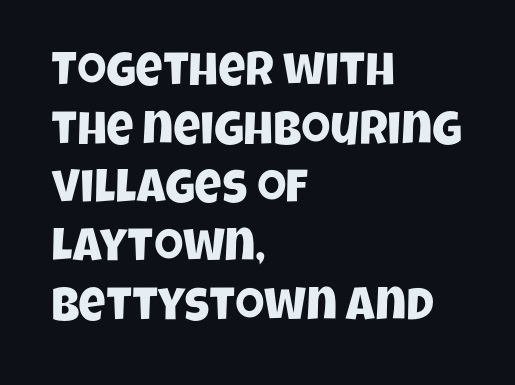
The image shows 47 px condensed sans-serif type; set left-aligned, normal line spacing (1.25x), normal letter spacing, not underlined; low stroke contrast and a large x-height.
